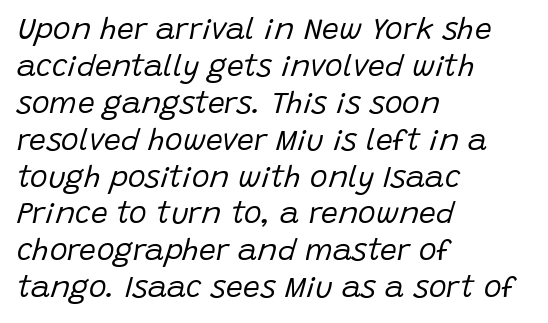
{"italic": "yes", "lean": "right", "slant_degrees": 15, "bold": "no", "weight": "regular", "width": "normal", "stroke_contrast": "low", "x_height": "large", "monospaced": "no", "underline": "no", "align": "left", "line_spacing_ratio": 1.23, "letter_spacing": "normal", "letter_spacing_em": 0.0, "glyph_px": 30}
